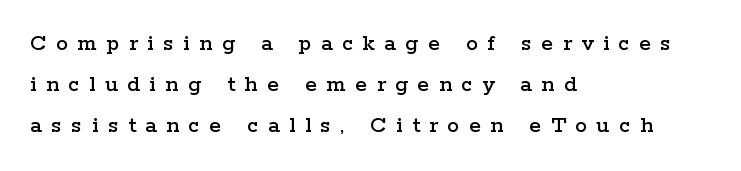
{"italic": "no", "underline": "no", "align": "left", "line_spacing_ratio": 1.71, "letter_spacing": "wide", "letter_spacing_em": 0.4, "glyph_px": 24}
